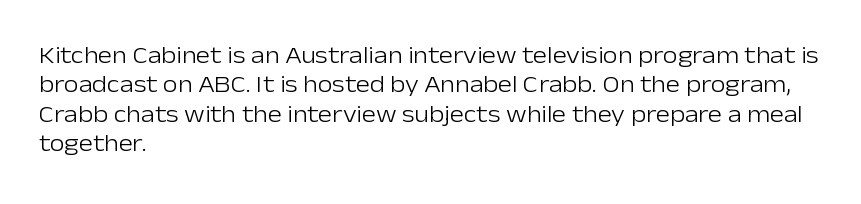
Notice how the stems are strictly vertical — no italics here. Standard letterfit; no display-style spreading of the glyphs. The space beneath each line is pristine and unruled. Counters stay open thanks to moderate or lighter strokes. A classic flush-left, rag-right setting is used for this passage.
